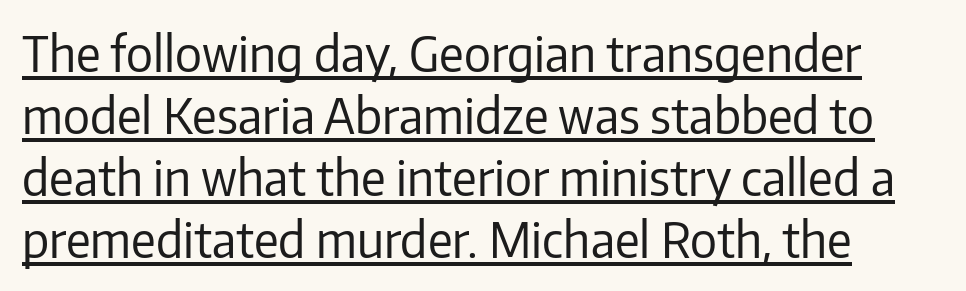
{"serif": "no", "italic": "no", "bold": "no", "weight": "regular", "width": "normal", "stroke_contrast": "low", "x_height": "medium", "monospaced": "no", "underline": "yes", "align": "left", "line_spacing": "normal", "line_spacing_ratio": 1.29, "letter_spacing": "normal", "letter_spacing_em": 0.0, "glyph_px": 48}
